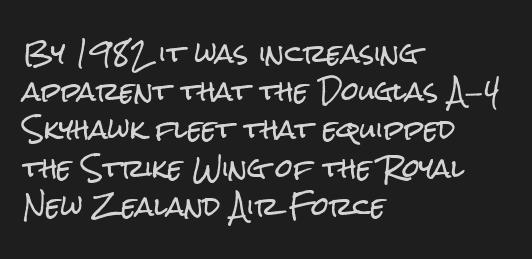
Q: Is the text italic (slanted)? A: No, it is upright.
Q: Is the text underlined? A: No.
Q: How is the paragraph aligned? A: Left-aligned.
Q: Is the spacing between letters normal or unusually wide? A: Normal.
Q: Is the spacing between lines tight, normal or loose? A: Normal.
